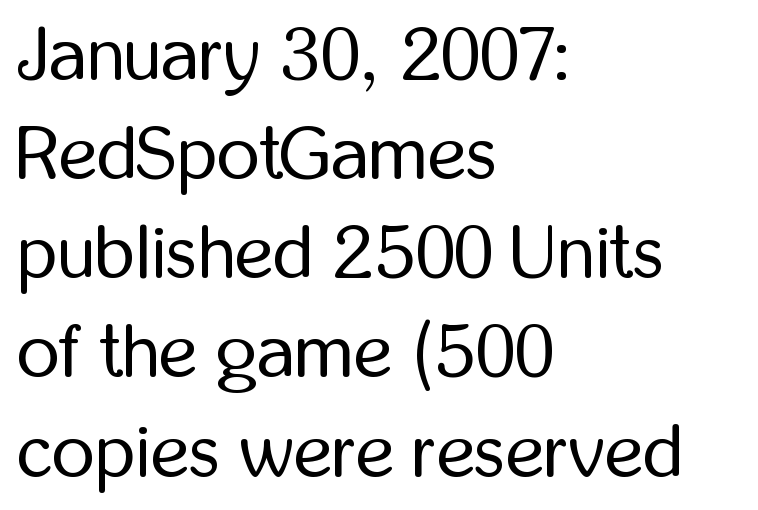
{"serif": "no", "italic": "no", "bold": "no", "weight": "regular", "width": "condensed", "stroke_contrast": "low", "x_height": "medium", "monospaced": "no", "underline": "no", "align": "left", "line_spacing": "normal", "line_spacing_ratio": 1.34, "letter_spacing": "normal", "letter_spacing_em": 0.0, "glyph_px": 74}
